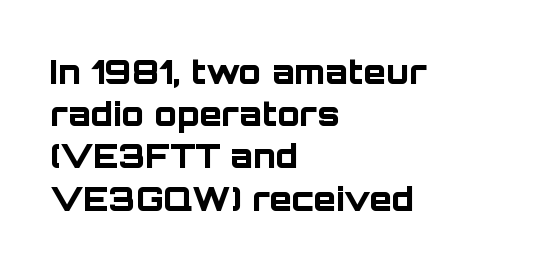
Q: Is the text bold? A: Yes.
Q: Is the text italic (slanted)? A: No, it is upright.
Q: Is the typeface a serif or a sans-serif typeface? A: Sans-serif.
Q: Is the text underlined? A: No.
Q: How is the paragraph aligned? A: Left-aligned.
Q: Is the spacing between letters normal or unusually wide? A: Normal.
Q: Is the spacing between lines tight, normal or loose? A: Normal.
Q: Width (condensed, normal, or wide)? A: Normal.
Q: Stroke contrast? A: Low.
Q: x-height? A: Large.
Q: Monospaced? A: No.
